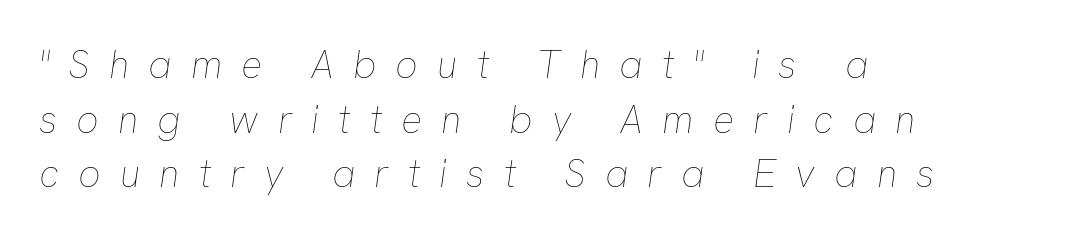
The image shows 39 px thin type, italic (leaning right); set left-aligned, normal line spacing (1.4x), unusually wide letter spacing (+0.49 em), not underlined; low stroke contrast and a medium x-height.
